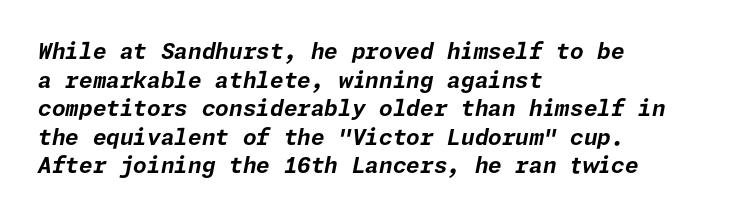
Q: Is the text bold? A: Yes.
Q: Is the text italic (slanted)? A: Yes, it leans right by about 11 degrees.
Q: Is the text underlined? A: No.
Q: How is the paragraph aligned? A: Left-aligned.
Q: Is the spacing between letters normal or unusually wide? A: Normal.
Q: Is the spacing between lines tight, normal or loose? A: Normal.
